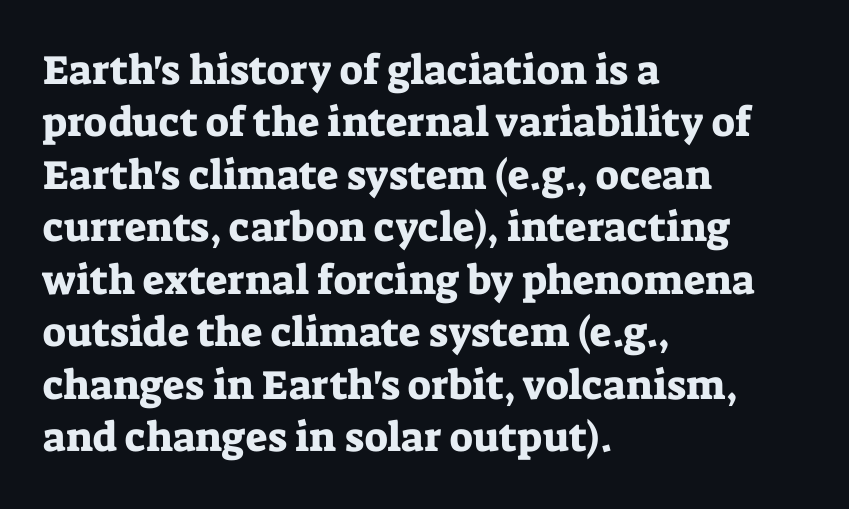
The image shows 41 px serif type, upright; set left-aligned, normal line spacing (1.28x), normal letter spacing, not underlined; low stroke contrast and a medium x-height.
